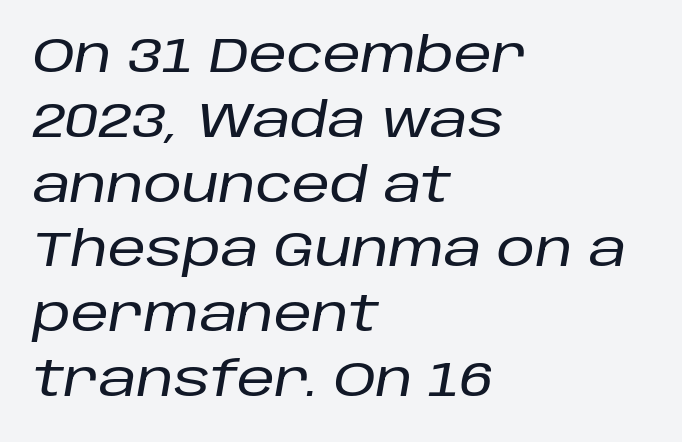
{"italic": "yes", "lean": "right", "slant_degrees": 10, "width": "normal", "stroke_contrast": "low", "x_height": "large", "monospaced": "no", "underline": "no", "align": "left", "line_spacing": "normal", "line_spacing_ratio": 1.35, "letter_spacing": "normal", "letter_spacing_em": 0.0, "glyph_px": 48}
